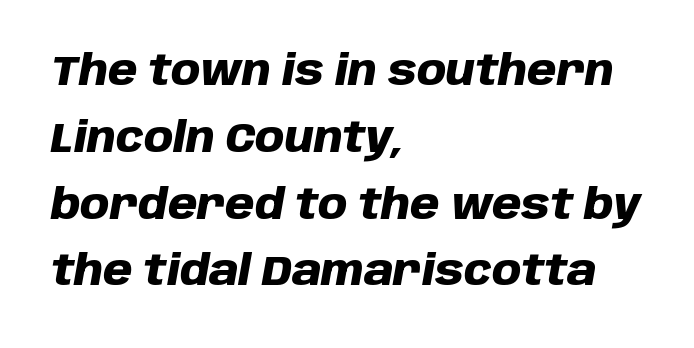
The image shows 42 px heavy type, italic (leaning right); set left-aligned, normal line spacing (1.59x), normal letter spacing, not underlined; low stroke contrast and a large x-height.
